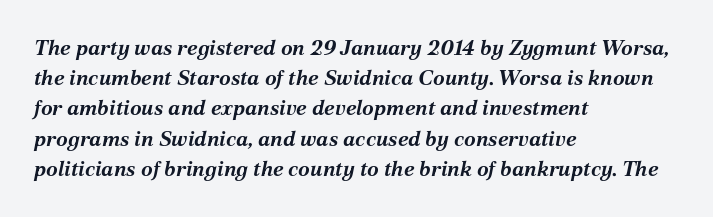
There's an unmistakable incline to the writing here. Summary of weight: heavy, a full bold. Evenly set lines give the paragraph a standard silhouette. All the whitespace from short lines collects on the right.
